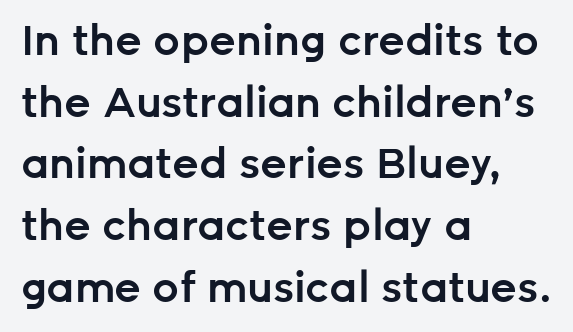
The font family rendered here belongs to the sans-serif group. The face used here is proportionally spaced, like ordinary book or web type. The letters are semibold — heavier than regular but short of a full bold. Caption: standard tracking, unaltered. Teacher's note: observe the even left margin — that is flush-left alignment. Italic: no, the glyphs are upright roman.
